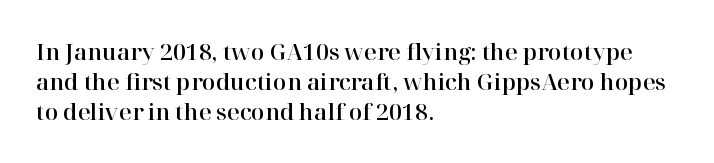
Decoration check: the copy has no underline. A roman cut, with each character standing at attention. The line-height multiplier appears to be the usual default. In CSS terms this would be text-align: left. Words appear dense and cohesive because spacing is normal.
